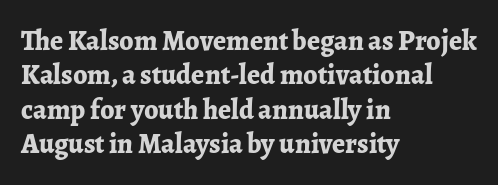
Q: Is the text bold? A: Yes.
Q: Is the text italic (slanted)? A: No, it is upright.
Q: Is the typeface a serif or a sans-serif typeface? A: Serif.
Q: Is the text underlined? A: No.
Q: How is the paragraph aligned? A: Left-aligned.
Q: Is the spacing between letters normal or unusually wide? A: Normal.
Q: Width (condensed, normal, or wide)? A: Normal.
Q: Stroke contrast? A: Low.
Q: x-height? A: Medium.
Q: Monospaced? A: No.
